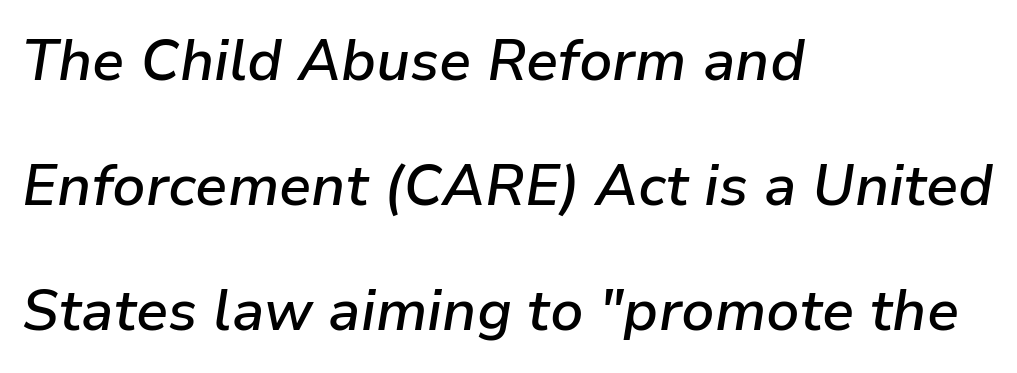
Each glyph is drawn with semibold strokes, heavier than normal yet not fully bold. The line-height multiplier appears high, well above default. Nothing unusual about the tracking: characters are spaced as the font intends. The specimen reads as italic at a glance. Just letters on the line, the space beneath them empty. Varying glyph widths throughout — classic text-font behaviour.
